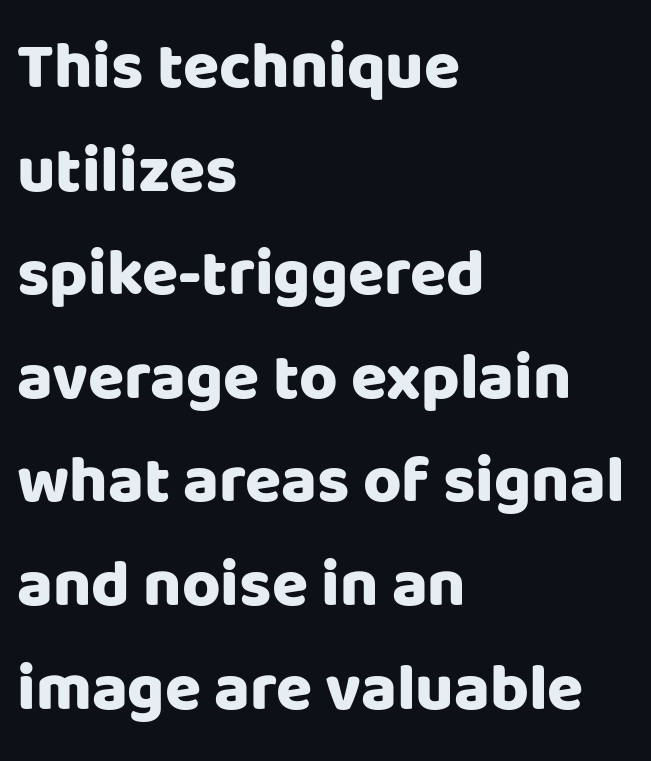
Q: Is the text bold? A: Yes.
Q: Is the text italic (slanted)? A: No, it is upright.
Q: Is the typeface a serif or a sans-serif typeface? A: Sans-serif.
Q: Is the text underlined? A: No.
Q: How is the paragraph aligned? A: Left-aligned.
Q: Is the spacing between letters normal or unusually wide? A: Normal.
Q: Is the spacing between lines tight, normal or loose? A: Normal.
Q: Width (condensed, normal, or wide)? A: Normal.
Q: Stroke contrast? A: Low.
Q: x-height? A: Large.
Q: Monospaced? A: No.
